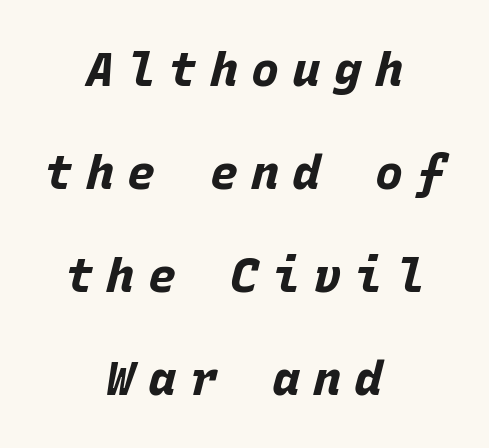
{"italic": "yes", "lean": "right", "slant_degrees": 15, "bold": "yes", "weight": "bold", "width": "normal", "stroke_contrast": "low", "x_height": "large", "monospaced": "yes", "underline": "no", "align": "center", "line_spacing": "loose", "line_spacing_ratio": 2.19, "letter_spacing": "wide", "letter_spacing_em": 0.28, "glyph_px": 47}
